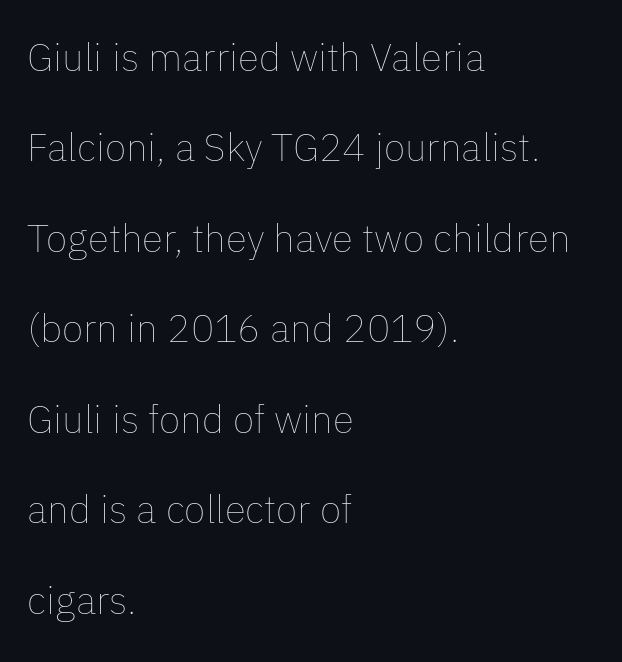
Rule under the text: the space is simply empty. Compared with typical body copy, the letter spacing here is the same. Ordinary non-slanted type is in use. Alignment: flush left.
